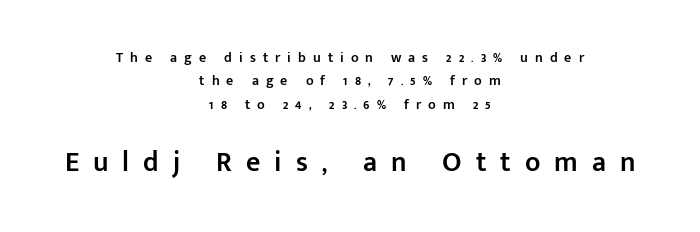
{"serif": "no", "italic": "no", "bold": "semi", "weight": "semibold", "width": "normal", "stroke_contrast": "low", "x_height": "medium", "monospaced": "no", "underline": "no", "align": "center", "line_spacing": "normal", "line_spacing_ratio": 1.67, "letter_spacing": "wide", "letter_spacing_em": 0.5, "larger_block": "second", "size_ratio": 2.0, "glyph_px": 28}
